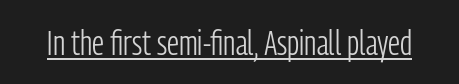
The axis of the letterforms is exactly vertical. Proportional: the letters do not fall into vertical columns. Glance below the letters and you will spot a drawn line. The letters carry no serifs — their stems end cleanly without finishing strokes.
